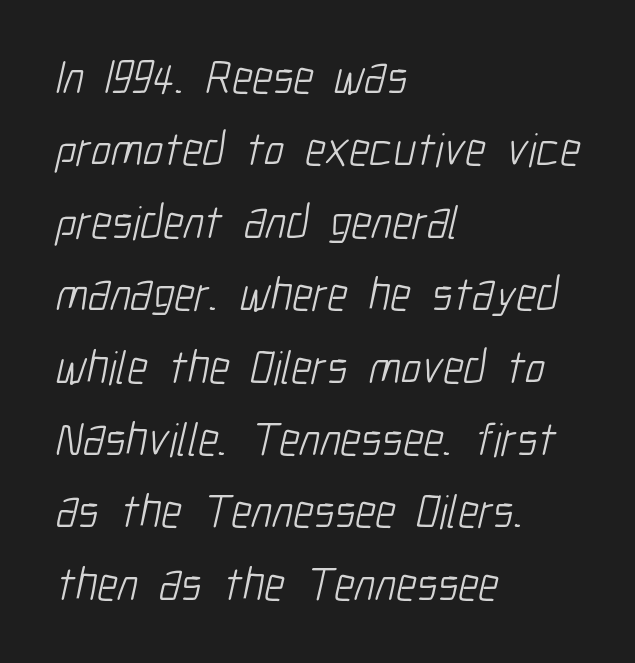
The image shows 47 px light, condensed sans-serif type; set left-aligned, normal line spacing (1.54x), normal letter spacing, not underlined; low stroke contrast and a medium x-height.
